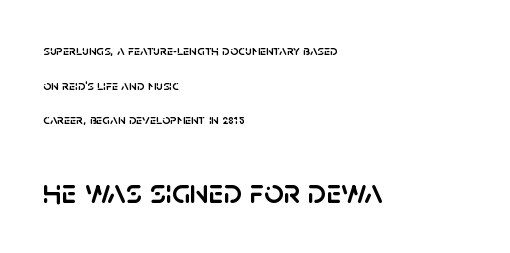
Q: Is the text italic (slanted)? A: No, it is upright.
Q: Is the typeface a serif or a sans-serif typeface? A: Sans-serif.
Q: Is the text underlined? A: No.
Q: How is the paragraph aligned? A: Left-aligned.
Q: Is the spacing between letters normal or unusually wide? A: Normal.
Q: Is the spacing between lines tight, normal or loose? A: Loose.
Q: Which block of text is set in a larger size, the first (top) or the second (bottom)? A: The second (bottom) one.
Q: Width (condensed, normal, or wide)? A: Normal.
Q: Stroke contrast? A: Low.
Q: x-height? A: Large.
Q: Monospaced? A: No.
